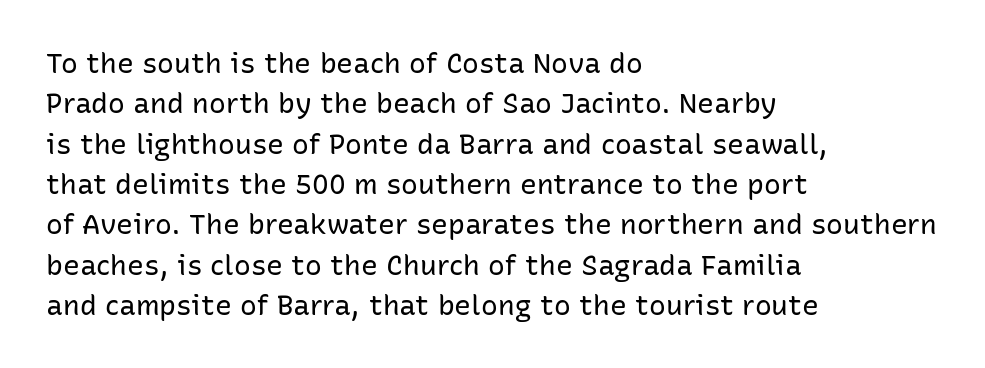
Q: Is the text bold? A: No.
Q: Is the text italic (slanted)? A: No, it is upright.
Q: Is the typeface a serif or a sans-serif typeface? A: Sans-serif.
Q: Is the text underlined? A: No.
Q: How is the paragraph aligned? A: Left-aligned.
Q: Is the spacing between letters normal or unusually wide? A: Normal.
Q: Is the spacing between lines tight, normal or loose? A: Normal.
Q: Width (condensed, normal, or wide)? A: Normal.
Q: Stroke contrast? A: Low.
Q: x-height? A: Medium.
Q: Monospaced? A: No.
